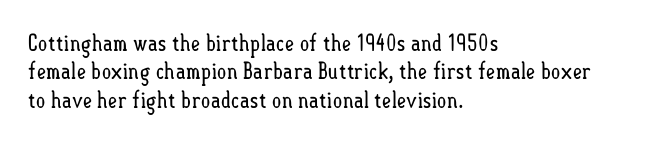
Q: Is the text bold? A: No.
Q: Is the text italic (slanted)? A: No, it is upright.
Q: Is the text underlined? A: No.
Q: How is the paragraph aligned? A: Left-aligned.
Q: Is the spacing between letters normal or unusually wide? A: Normal.
